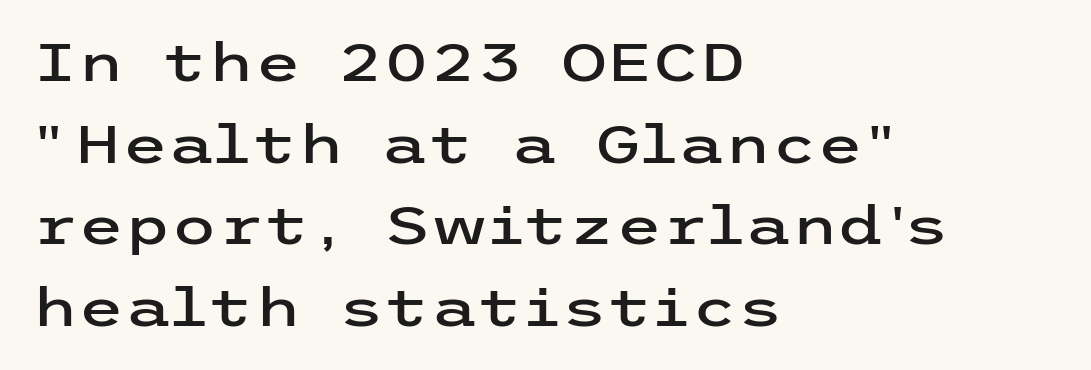
The image shows 53 px wide sans-serif type, upright; set left-aligned, normal line spacing (1.54x), normal letter spacing, not underlined; low stroke contrast and a medium x-height.
